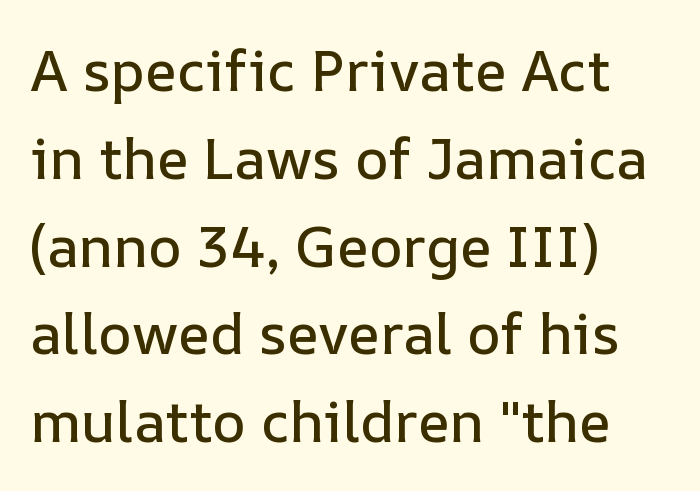
The image shows 57 px text type, upright; set left-aligned, normal line spacing (1.54x), normal letter spacing, not underlined; low stroke contrast and a medium x-height.
